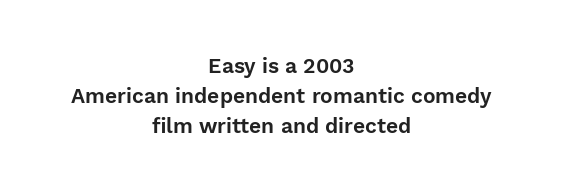
The image shows 21 px text type, upright; set centered, normal line spacing (1.44x), normal letter spacing, not underlined.
